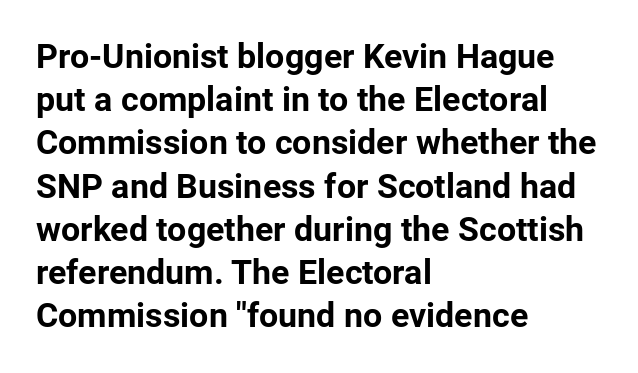
Inter-character spacing is left at the font's built-in metrics. Designer's note — italics off, roman on. Nope, no serifs anywhere on these letters. Glance below the letters and you will spot only blank space. Is there much room between lines? A standard amount, neither cramped nor airy. Proportional: the letters do not fall into vertical columns.
